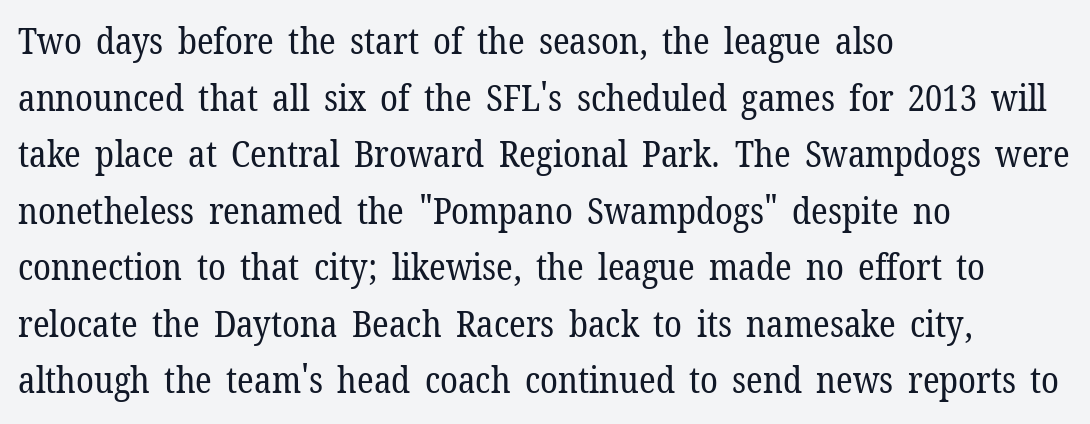
The image shows 36 px regular-weight serif type, upright; set left-aligned, normal line spacing (1.57x), normal letter spacing, not underlined; low stroke contrast and a medium x-height.
